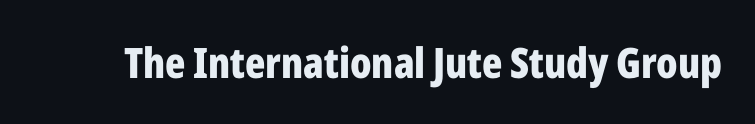
Q: Is the text bold? A: Yes.
Q: Is the text italic (slanted)? A: No, it is upright.
Q: Is the typeface a serif or a sans-serif typeface? A: Sans-serif.
Q: Is the text underlined? A: No.
Q: Is the spacing between letters normal or unusually wide? A: Normal.
Q: Width (condensed, normal, or wide)? A: Condensed.
Q: Stroke contrast? A: Low.
Q: x-height? A: Medium.
Q: Monospaced? A: No.
